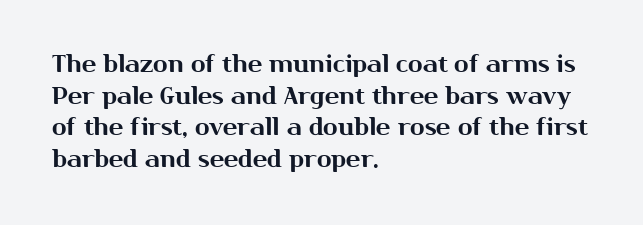
Q: Is the text italic (slanted)? A: No, it is upright.
Q: Is the text underlined? A: No.
Q: How is the paragraph aligned? A: Left-aligned.
Q: Is the spacing between letters normal or unusually wide? A: Normal.
Q: Is the spacing between lines tight, normal or loose? A: Normal.
